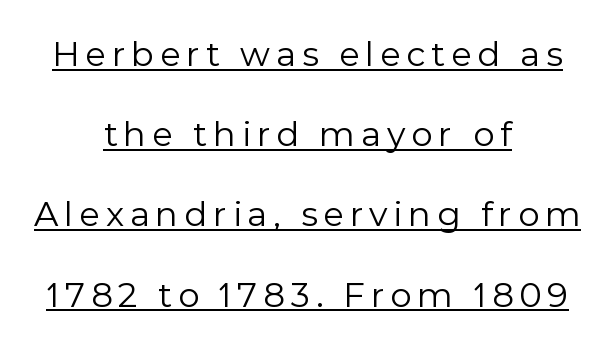
The image shows 34 px regular-weight sans-serif type, upright; set centered, loose line spacing (2.36x), underlined; a medium x-height.
